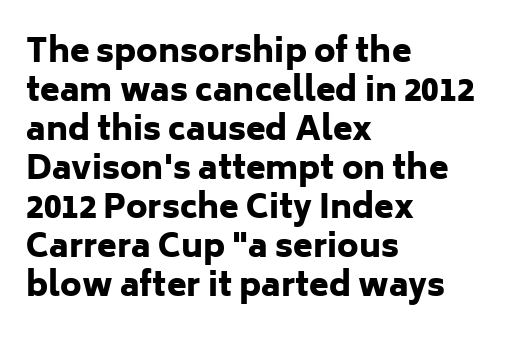
Here the designer chose a conventional face with non-uniform glyph widths. Tall strokes in this sample are plumb rather than angled. Underline: absent. Each letter's strokes conclude bluntly, with no projecting serifs. The horizontal fit of the characters is conventional and even. Set as a true bold cut, around the 700 mark.
